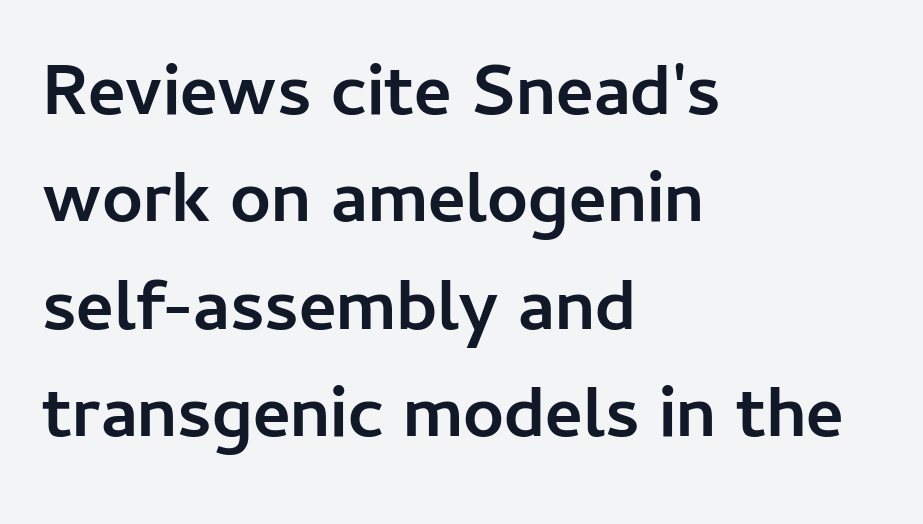
Q: Is the text bold? A: Yes.
Q: Is the text italic (slanted)? A: No, it is upright.
Q: Is the typeface a serif or a sans-serif typeface? A: Sans-serif.
Q: Is the text underlined? A: No.
Q: How is the paragraph aligned? A: Left-aligned.
Q: Is the spacing between letters normal or unusually wide? A: Normal.
Q: Is the spacing between lines tight, normal or loose? A: Normal.
Q: Width (condensed, normal, or wide)? A: Normal.
Q: Stroke contrast? A: Low.
Q: x-height? A: Medium.
Q: Monospaced? A: No.
